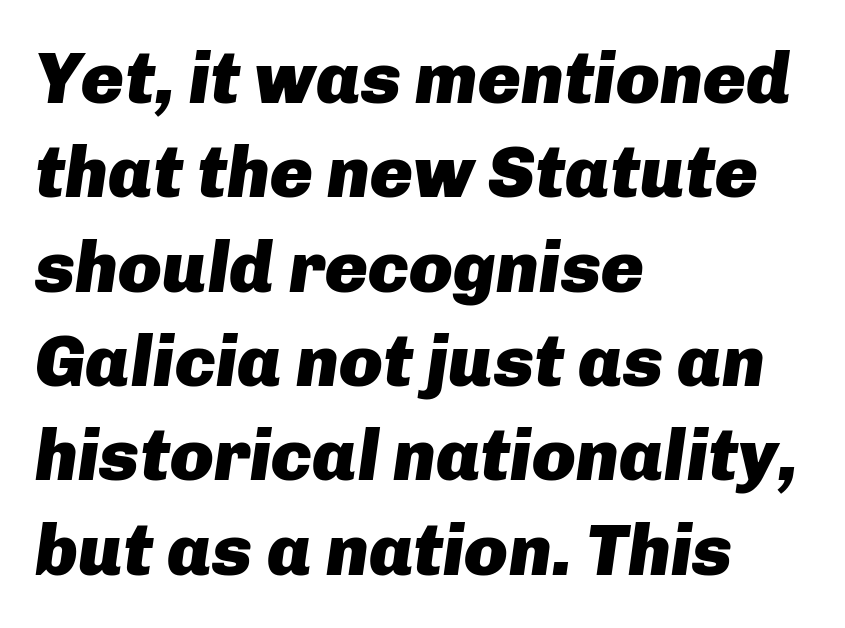
Q: Is the text bold? A: Yes.
Q: Is the text italic (slanted)? A: Yes, it leans right by about 8 degrees.
Q: Is the text underlined? A: No.
Q: How is the paragraph aligned? A: Left-aligned.
Q: Is the spacing between letters normal or unusually wide? A: Normal.
Q: Is the spacing between lines tight, normal or loose? A: Normal.
Q: Width (condensed, normal, or wide)? A: Normal.
Q: Stroke contrast? A: Low.
Q: x-height? A: Medium.
Q: Monospaced? A: No.
